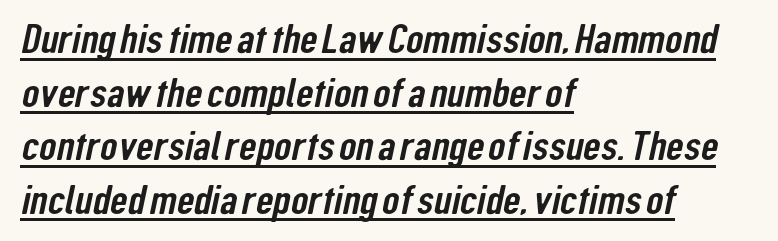
Q: Is the typeface a serif or a sans-serif typeface? A: Sans-serif.
Q: Is the text underlined? A: Yes.
Q: How is the paragraph aligned? A: Left-aligned.
Q: Is the spacing between letters normal or unusually wide? A: Normal.
Q: Is the spacing between lines tight, normal or loose? A: Normal.
Q: Width (condensed, normal, or wide)? A: Condensed.
Q: Stroke contrast? A: Low.
Q: x-height? A: Medium.
Q: Monospaced? A: No.
